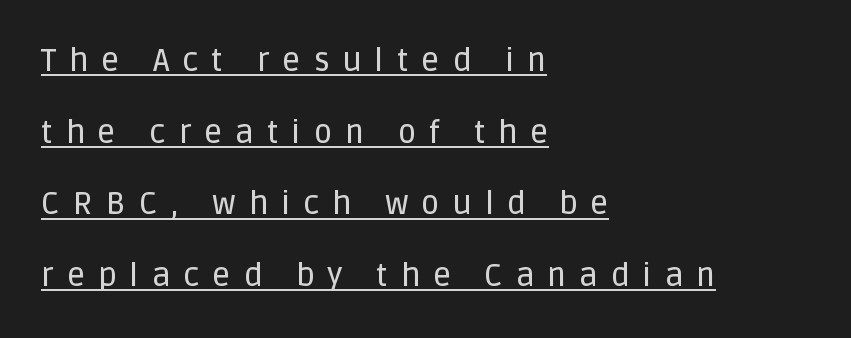
{"serif": "no", "italic": "no", "width": "normal", "stroke_contrast": "low", "x_height": "large", "monospaced": "no", "underline": "yes", "align": "left", "line_spacing": "loose", "line_spacing_ratio": 2.24, "letter_spacing": "wide", "letter_spacing_em": 0.4, "glyph_px": 32}
